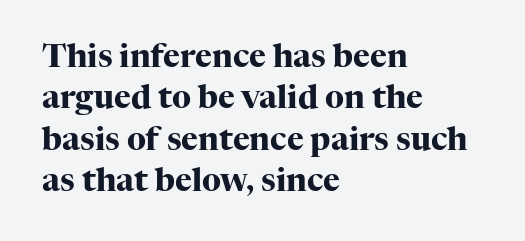
Q: Is the text bold? A: Yes.
Q: Is the text italic (slanted)? A: No, it is upright.
Q: Is the typeface a serif or a sans-serif typeface? A: Serif.
Q: Is the text underlined? A: No.
Q: How is the paragraph aligned? A: Left-aligned.
Q: Is the spacing between letters normal or unusually wide? A: Normal.
Q: Is the spacing between lines tight, normal or loose? A: Normal.
Q: Width (condensed, normal, or wide)? A: Normal.
Q: Stroke contrast? A: High.
Q: x-height? A: Medium.
Q: Monospaced? A: No.
